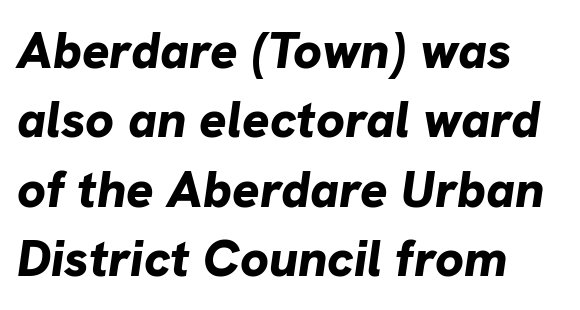
The rendering keeps characters at their native spacing. Proportional: the letters do not fall into vertical columns. These lines are set flush left with a ragged right edge. Unmarked baselines from the first word to the last. These lines carry a lot of weight — the face is fully bold.
